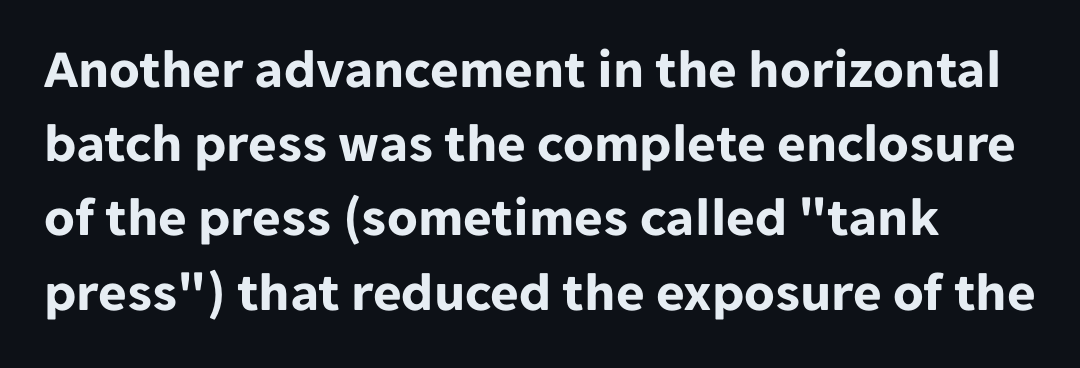
Q: Is the text bold? A: Yes.
Q: Is the text italic (slanted)? A: No, it is upright.
Q: Is the typeface a serif or a sans-serif typeface? A: Sans-serif.
Q: Is the text underlined? A: No.
Q: Is the spacing between letters normal or unusually wide? A: Normal.
Q: Is the spacing between lines tight, normal or loose? A: Normal.
Q: Width (condensed, normal, or wide)? A: Normal.
Q: Stroke contrast? A: Low.
Q: x-height? A: Medium.
Q: Monospaced? A: No.
